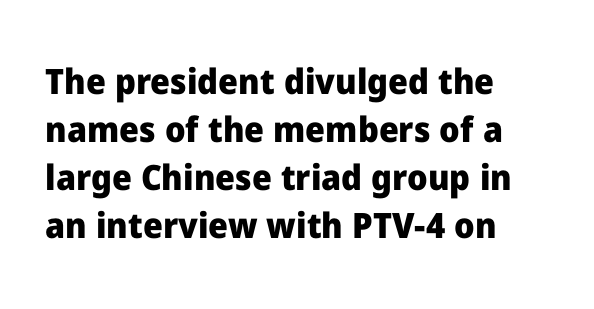
Classification — sans serif. The typesetting leans heavy: a genuine bold. The letters stand straight up with perfectly vertical stems. The specimen omits any rule beneath the text block's lines. Is the block centered? No — it sits flush against the left margin. Is there much room between lines? A standard amount, neither cramped nor airy.
